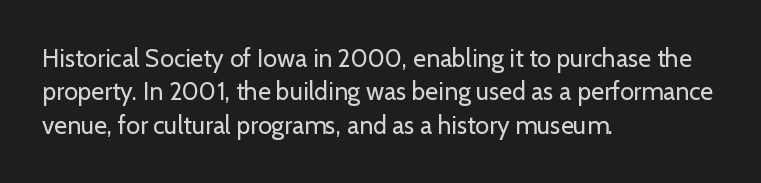
{"italic": "no", "bold": "no", "underline": "no", "align": "left", "line_spacing": "normal", "line_spacing_ratio": 1.34, "letter_spacing": "normal", "letter_spacing_em": 0.0, "glyph_px": 25}
